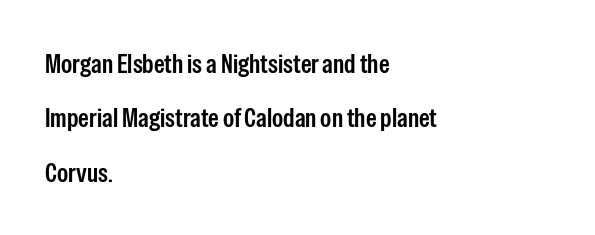
Rule under the text: the space is simply empty. Spacing between characters is what you'd get straight out of the box. The setting favours the left margin, as ordinary paragraphs usually do. Reading down the column, the eye jumps a long way to each next line. Do the letters lean? They stand straight.
